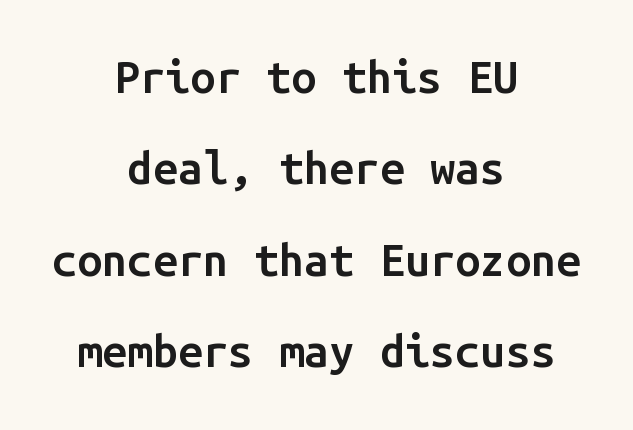
The image shows 45 px semibold sans-serif type, upright, monospaced; set centered, loose line spacing (2.03x), normal letter spacing, not underlined; low stroke contrast and a medium x-height.
